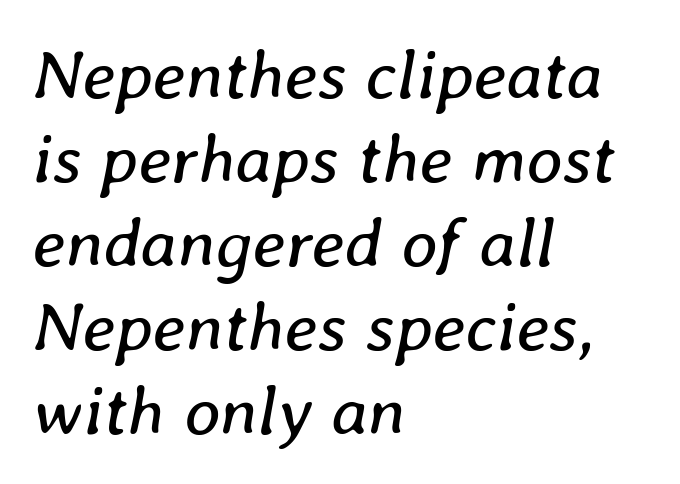
{"italic": "yes", "lean": "right", "slant_degrees": 8, "bold": "no", "weight": "regular", "width": "normal", "stroke_contrast": "low", "x_height": "medium", "monospaced": "no", "underline": "no", "align": "left", "line_spacing_ratio": 1.2, "letter_spacing": "normal", "letter_spacing_em": 0.0, "glyph_px": 70}
